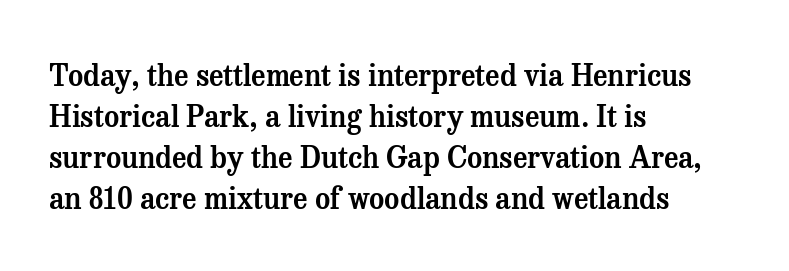
The image shows 29 px serif type, upright; set left-aligned, normal line spacing (1.41x), normal letter spacing, not underlined; medium stroke contrast and a medium x-height.
